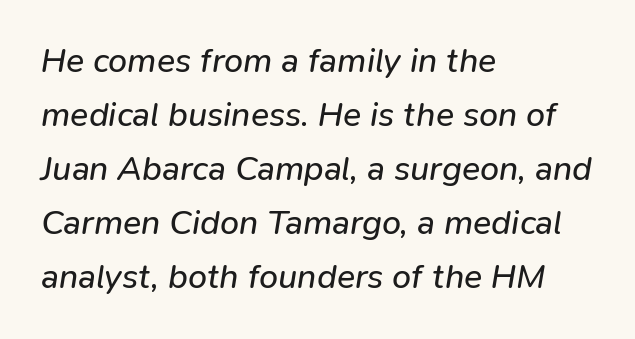
Reading down the block, your eye returns to a fixed left position each line. The font is comparable to plain body text, perhaps lighter. Underlining? Definitely not there. Each letter keeps its own natural width here, so spacing adapts to shape.
